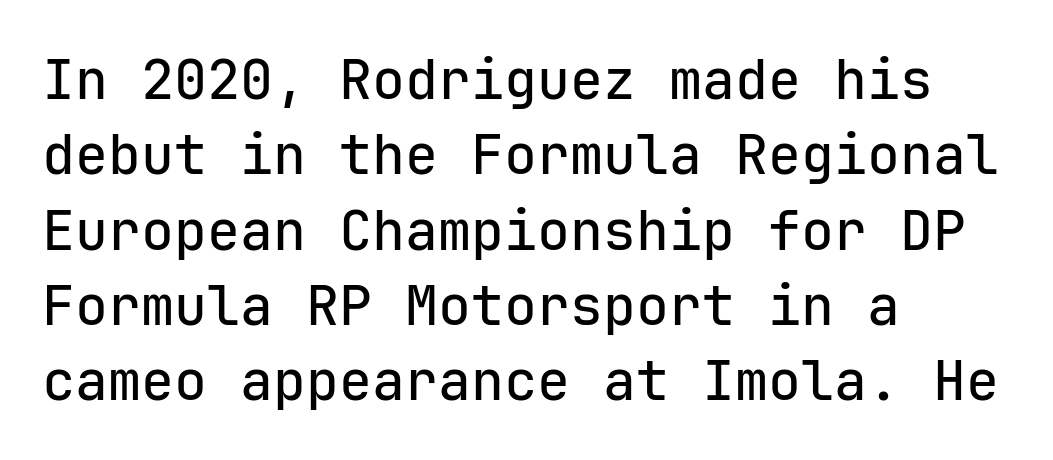
Q: Is the text italic (slanted)? A: No, it is upright.
Q: Is the typeface a serif or a sans-serif typeface? A: Sans-serif.
Q: Is the text underlined? A: No.
Q: How is the paragraph aligned? A: Left-aligned.
Q: Is the spacing between letters normal or unusually wide? A: Normal.
Q: Is the spacing between lines tight, normal or loose? A: Normal.
Q: Width (condensed, normal, or wide)? A: Normal.
Q: Stroke contrast? A: Low.
Q: x-height? A: Medium.
Q: Monospaced? A: Yes.
